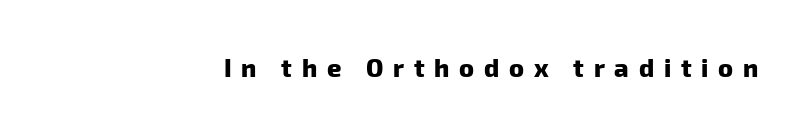
Q: Is the text bold? A: Yes.
Q: Is the text underlined? A: No.
Q: Is the spacing between letters normal or unusually wide? A: Unusually wide.
